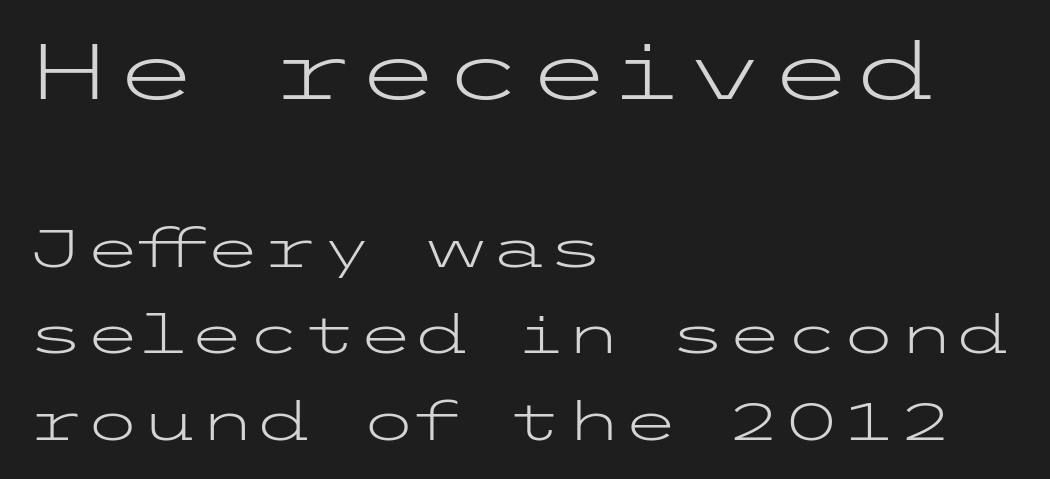
{"serif": "no", "italic": "no", "bold": "no", "weight": "light", "width": "wide", "stroke_contrast": "low", "x_height": "medium", "underline": "no", "align": "left", "line_spacing": "normal", "line_spacing_ratio": 1.66, "letter_spacing": "normal", "letter_spacing_em": 0.0, "larger_block": "first", "size_ratio": 1.5, "glyph_px": 78}
